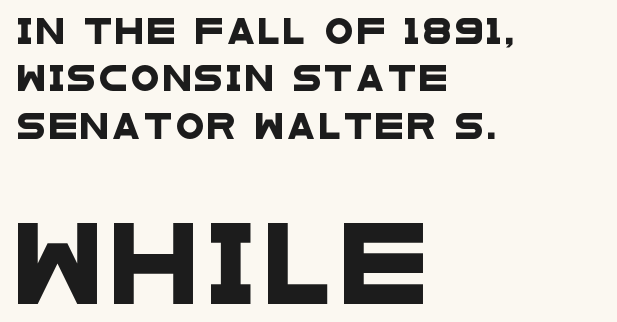
Q: Is the typeface a serif or a sans-serif typeface? A: Sans-serif.
Q: Is the text underlined? A: No.
Q: How is the paragraph aligned? A: Left-aligned.
Q: Which block of text is set in a larger size, the first (top) or the second (bottom)? A: The second (bottom) one.
Q: Width (condensed, normal, or wide)? A: Wide.
Q: Stroke contrast? A: Low.
Q: x-height? A: Large.
Q: Monospaced? A: No.
